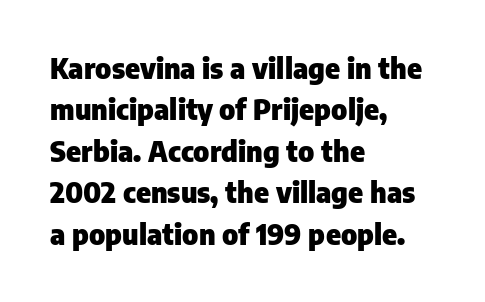
Each row of text sits above clean, open space. Alignment: flush left. Reading down the column, the eye jumps a familiar distance to each next line. Weight check: bold — yes, fully. Typographically, this falls in the sans-serif category.
